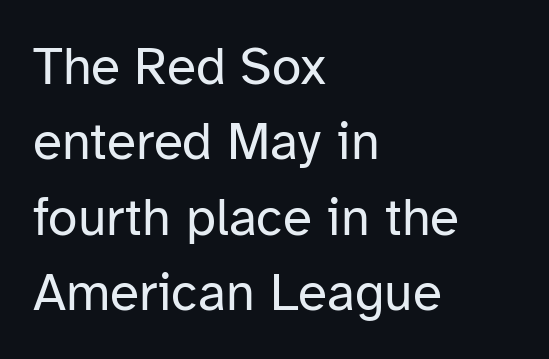
Q: Is the text bold? A: No.
Q: Is the text italic (slanted)? A: No, it is upright.
Q: Is the typeface a serif or a sans-serif typeface? A: Sans-serif.
Q: Is the text underlined? A: No.
Q: How is the paragraph aligned? A: Left-aligned.
Q: Is the spacing between letters normal or unusually wide? A: Normal.
Q: Is the spacing between lines tight, normal or loose? A: Normal.
Q: Width (condensed, normal, or wide)? A: Normal.
Q: Stroke contrast? A: Low.
Q: x-height? A: Medium.
Q: Monospaced? A: No.
